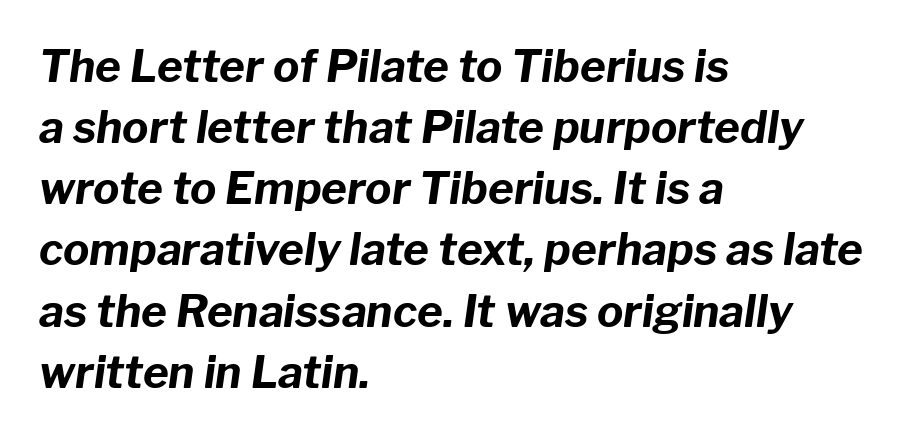
The image shows 44 px bold type, italic (leaning right); set left-aligned, normal line spacing (1.39x), normal letter spacing, not underlined; low stroke contrast and a medium x-height.
